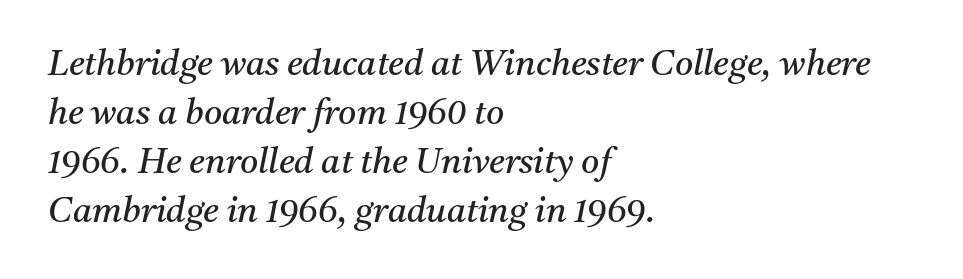
Q: Is the text bold? A: No.
Q: Is the text italic (slanted)? A: Yes, it leans right by about 11 degrees.
Q: Is the typeface a serif or a sans-serif typeface? A: Serif.
Q: Is the text underlined? A: No.
Q: How is the paragraph aligned? A: Left-aligned.
Q: Is the spacing between letters normal or unusually wide? A: Normal.
Q: Is the spacing between lines tight, normal or loose? A: Normal.
Q: Width (condensed, normal, or wide)? A: Normal.
Q: Stroke contrast? A: Medium.
Q: x-height? A: Medium.
Q: Monospaced? A: No.
